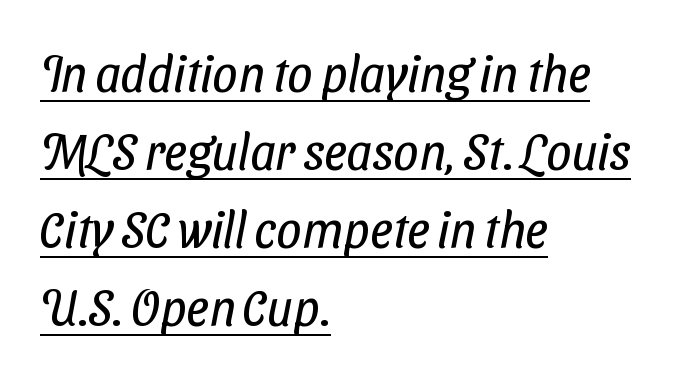
{"serif": "no", "bold": "no", "weight": "regular", "width": "condensed", "stroke_contrast": "low", "x_height": "medium", "monospaced": "no", "underline": "yes", "align": "left", "line_spacing": "normal", "line_spacing_ratio": 1.56, "letter_spacing": "normal", "letter_spacing_em": 0.0, "glyph_px": 50}
